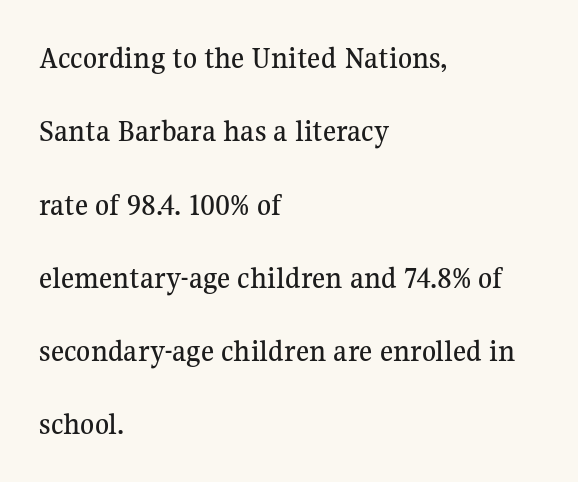
There is no visible air inserted between adjacent glyphs. This is the regular roman posture of the typeface. Lines of text with bare space underneath. The block of text is sparse from top to bottom, with ample space between rows.
